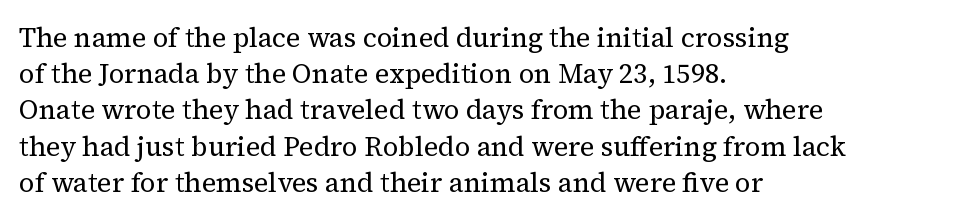
The strokes carry an ordinary text weight at most. Teacher's note: observe the even left margin — that is flush-left alignment. The lines sit at an ordinary, default distance from one another. Does extra space separate the letters? No, they use regular spacing. Posture: vertical. The specimen omits any rule beneath the text block's lines.
